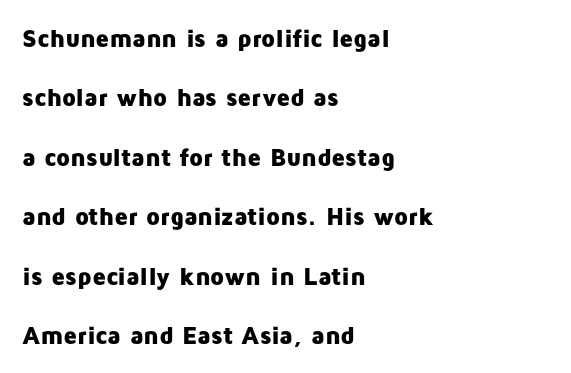
The lettering stays uniformly vertical, giving the passage a roman look. Nobody touched the tracking dial on this one. These lines are set flush left with a ragged right edge. The passage shown is emphatically bold. Rule under the text: the space is simply empty.
